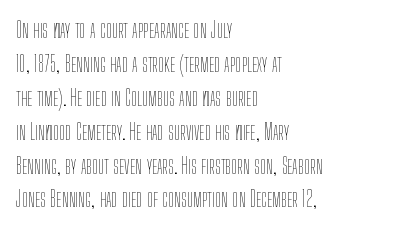
These lines stack with their left ends in a neat column. Any mark beneath the type? The region is blank. Short note: letters normally spaced. The type sits square on the baseline with zero lean.
